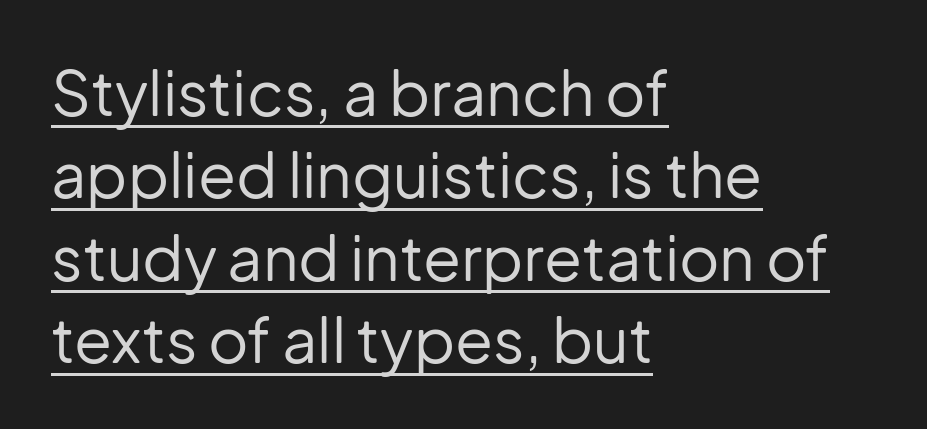
The image shows 62 px regular-weight sans-serif type, upright; set left-aligned, normal line spacing (1.33x), normal letter spacing, underlined; low stroke contrast and a medium x-height.
